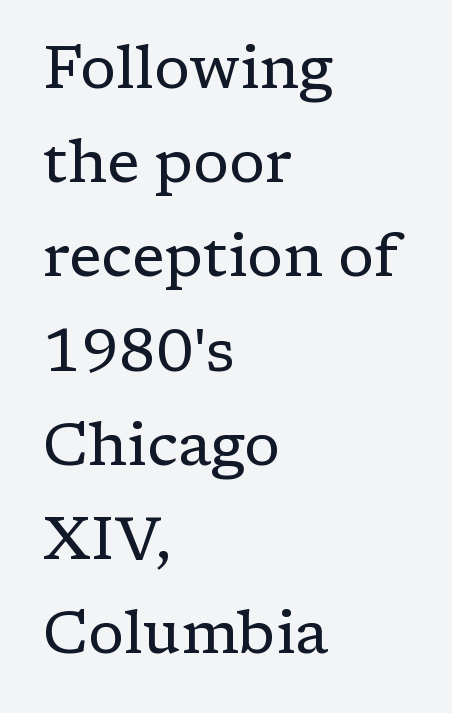
{"serif": "yes", "italic": "no", "bold": "no", "weight": "regular", "width": "normal", "stroke_contrast": "low", "x_height": "medium", "monospaced": "no", "underline": "no", "align": "left", "line_spacing": "normal", "line_spacing_ratio": 1.57, "letter_spacing": "normal", "letter_spacing_em": 0.0, "glyph_px": 60}
